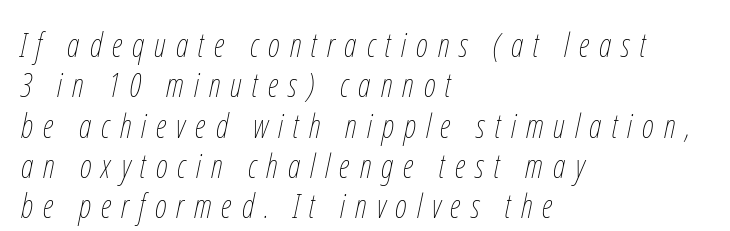
A light-to-regular cut is what we see here. Character widths vary here, with narrow letters taking less room than wide ones. No word sits above an underline. The paragraph has a hard left edge and a soft right edge.
